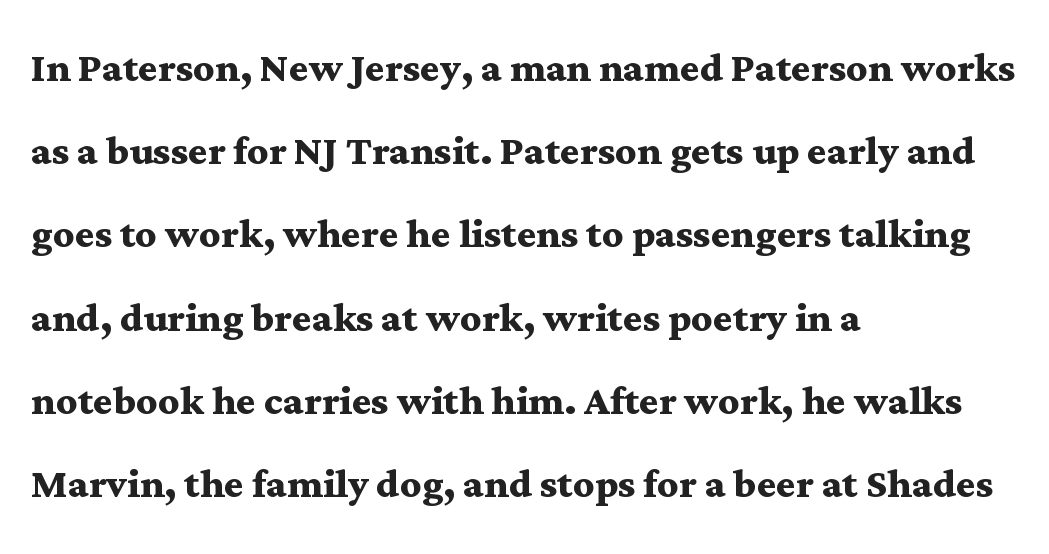
Q: Is the text bold? A: Yes.
Q: Is the text italic (slanted)? A: No, it is upright.
Q: Is the typeface a serif or a sans-serif typeface? A: Serif.
Q: Is the text underlined? A: No.
Q: How is the paragraph aligned? A: Left-aligned.
Q: Is the spacing between letters normal or unusually wide? A: Normal.
Q: Is the spacing between lines tight, normal or loose? A: Normal.
Q: Width (condensed, normal, or wide)? A: Wide.
Q: Stroke contrast? A: Medium.
Q: x-height? A: Medium.
Q: Monospaced? A: No.
